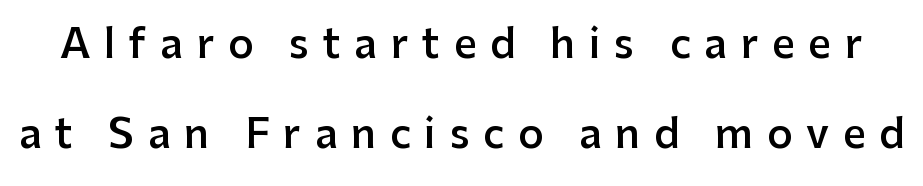
The image shows 40 px semibold sans-serif type, upright; set loose line spacing (2.26x), unusually wide letter spacing (+0.34 em), not underlined; low stroke contrast and a medium x-height.
